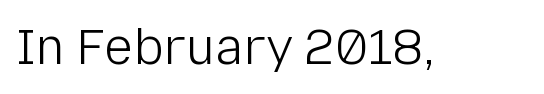
Q: Is the text bold? A: No.
Q: Is the text italic (slanted)? A: No, it is upright.
Q: Is the typeface a serif or a sans-serif typeface? A: Sans-serif.
Q: Is the text underlined? A: No.
Q: Is the spacing between letters normal or unusually wide? A: Normal.
Q: Width (condensed, normal, or wide)? A: Normal.
Q: Stroke contrast? A: Low.
Q: x-height? A: Medium.
Q: Monospaced? A: No.
